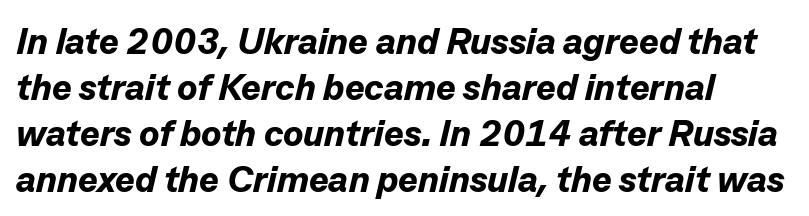
Default kerning and tracking; the words read as compact shapes. Each glyph is drawn with heavy, bold strokes. This sample has the flowing, uneven cadence of proportional lettering. Where is the straight margin? On the left. Every character sits at an angle, as italics do. Glance below the letters and you will spot only blank space.
